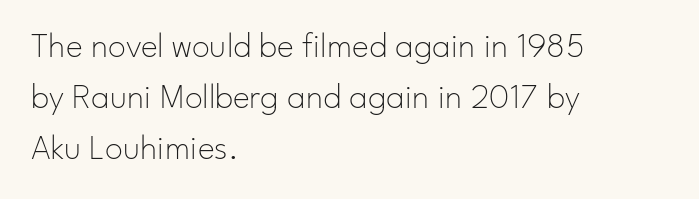
Q: Is the text bold? A: No.
Q: Is the text italic (slanted)? A: No, it is upright.
Q: Is the typeface a serif or a sans-serif typeface? A: Sans-serif.
Q: Is the text underlined? A: No.
Q: How is the paragraph aligned? A: Left-aligned.
Q: Is the spacing between letters normal or unusually wide? A: Normal.
Q: Is the spacing between lines tight, normal or loose? A: Normal.
Q: Width (condensed, normal, or wide)? A: Normal.
Q: Stroke contrast? A: Low.
Q: x-height? A: Small.
Q: Monospaced? A: No.
